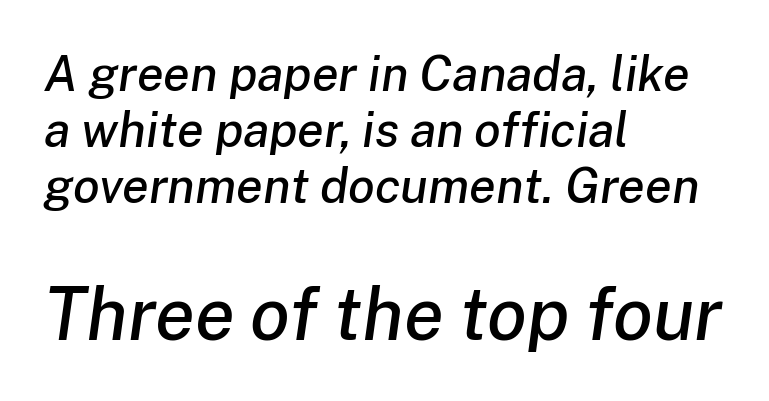
{"italic": "yes", "lean": "right", "slant_degrees": 8, "width": "normal", "stroke_contrast": "low", "x_height": "medium", "monospaced": "no", "underline": "no", "align": "left", "line_spacing": "tight", "line_spacing_ratio": 1.14, "letter_spacing": "normal", "letter_spacing_em": 0.0, "larger_block": "second", "size_ratio": 1.49, "glyph_px": 73}
